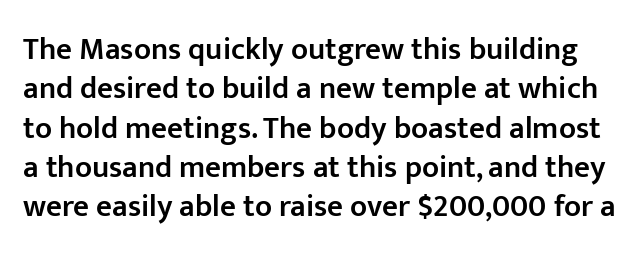
{"serif": "no", "italic": "no", "bold": "semi", "weight": "semibold", "width": "normal", "stroke_contrast": "low", "x_height": "medium", "monospaced": "no", "underline": "no", "line_spacing": "normal", "line_spacing_ratio": 1.27, "letter_spacing": "normal", "letter_spacing_em": 0.0, "glyph_px": 31}
